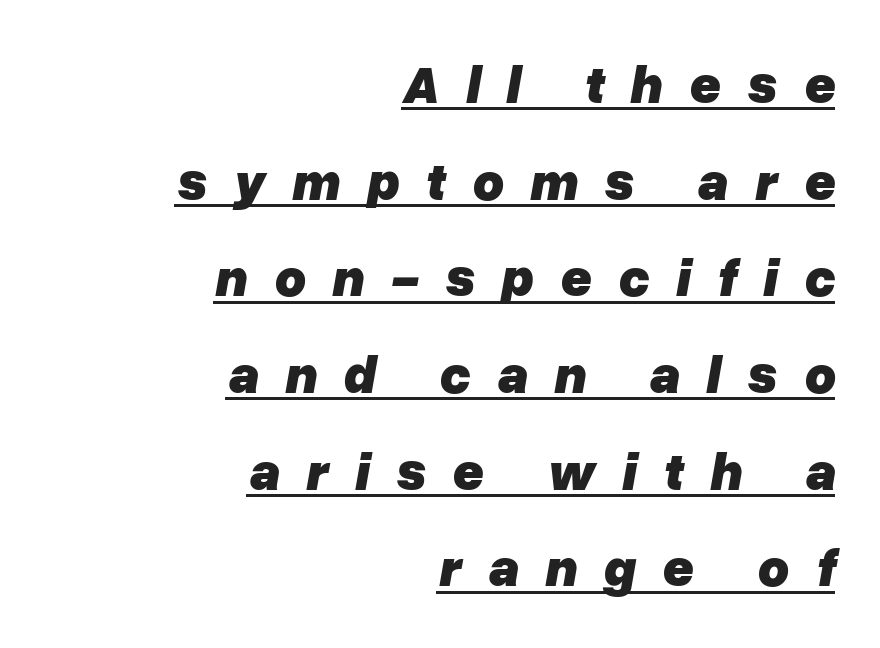
Weight: bold. Tracking value appears strongly positive — letters spread wide. The specimen reads as italic at a glance. The face used here is proportionally spaced, like ordinary book or web type. If you drew a ruler down the right edge, every line would touch it.
